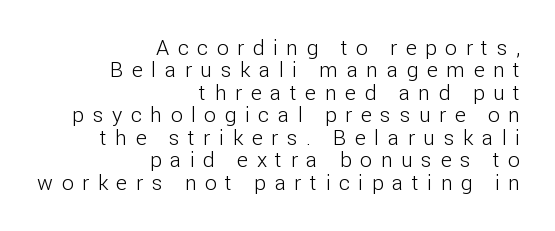
The image shows 21 px text type, upright; set right-aligned, tight line spacing (1.07x), unusually wide letter spacing (+0.41 em), not underlined.
